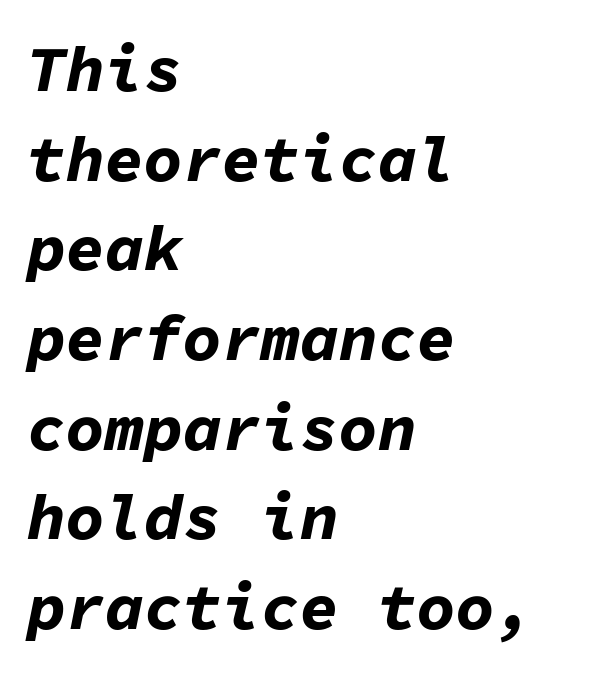
{"italic": "yes", "lean": "right", "slant_degrees": 11, "bold": "yes", "weight": "bold", "width": "normal", "stroke_contrast": "low", "x_height": "medium", "monospaced": "yes", "underline": "no", "align": "left", "line_spacing": "normal", "line_spacing_ratio": 1.38, "letter_spacing": "normal", "letter_spacing_em": 0.0, "glyph_px": 65}
